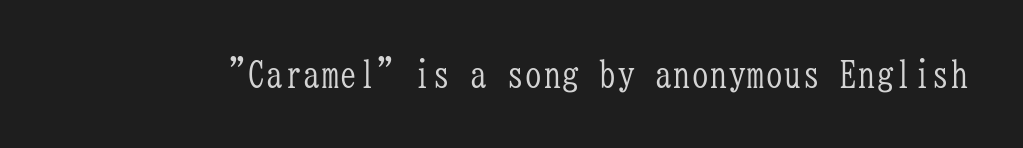
The image shows 37 px light, condensed serif type, upright, monospaced; set normal letter spacing, not underlined; low stroke contrast and a medium x-height.
